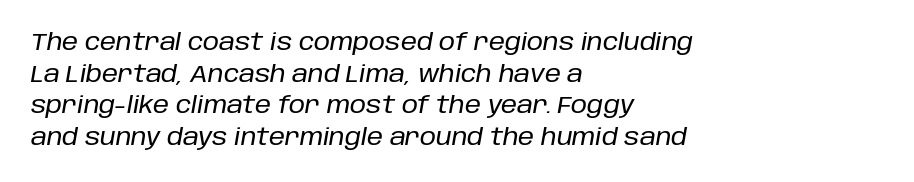
The image shows 23 px text type, italic (leaning right); set left-aligned, normal line spacing (1.37x), normal letter spacing, not underlined.
